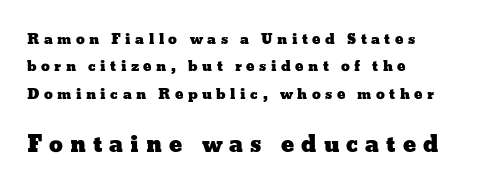
{"italic": "no", "underline": "no", "align": "left", "line_spacing": "loose", "line_spacing_ratio": 1.95, "letter_spacing": "wide", "letter_spacing_em": 0.32, "larger_block": "second", "size_ratio": 1.57, "glyph_px": 22}
